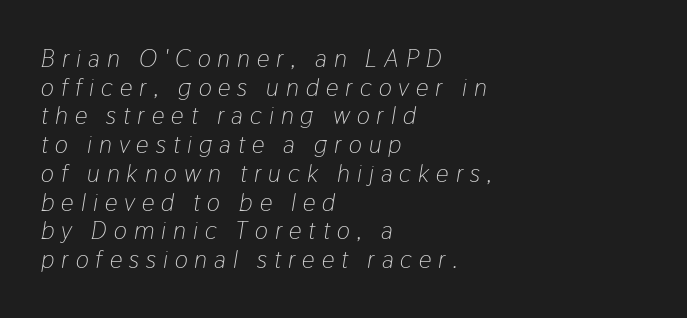
Tracking value appears strongly positive — letters spread wide. No heavy texture on the line: the type isn't bold. A typesetter would mark this as italic. Underline: absent. Rows of type sit shoulder to shoulder in the vertical direction. All the whitespace from short lines collects on the right.
